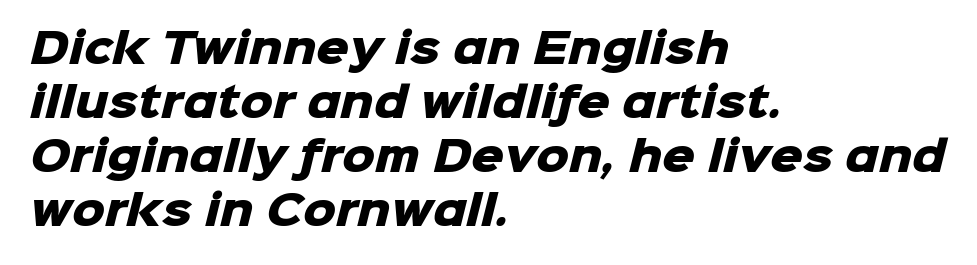
{"serif": "no", "bold": "yes", "weight": "heavy", "width": "normal", "stroke_contrast": "low", "x_height": "medium", "monospaced": "no", "underline": "no", "align": "left", "line_spacing": "normal", "line_spacing_ratio": 1.32, "letter_spacing": "normal", "letter_spacing_em": 0.0, "glyph_px": 41}
